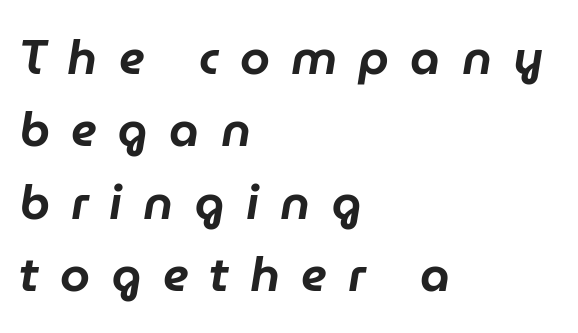
The image shows 48 px text type, italic (leaning right); set left-aligned, normal line spacing (1.51x), unusually wide letter spacing (+0.44 em), not underlined; low stroke contrast and a medium x-height.
